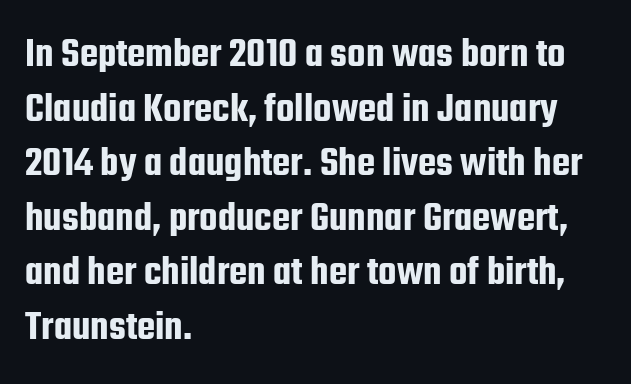
The image shows 42 px condensed sans-serif type, upright; set left-aligned, normal line spacing (1.3x), normal letter spacing, not underlined; low stroke contrast and a medium x-height.
